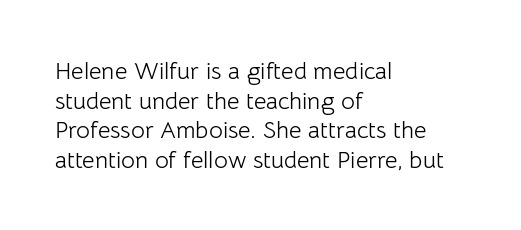
The image shows 24 px text type, upright; set left-aligned, line spacing 1.23x, normal letter spacing, not underlined.
